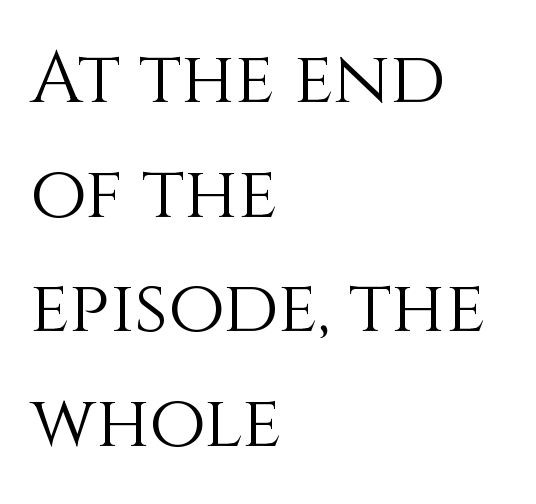
The image shows 73 px light type, upright; set left-aligned, normal line spacing (1.57x), normal letter spacing, not underlined; medium stroke contrast and a large x-height.
